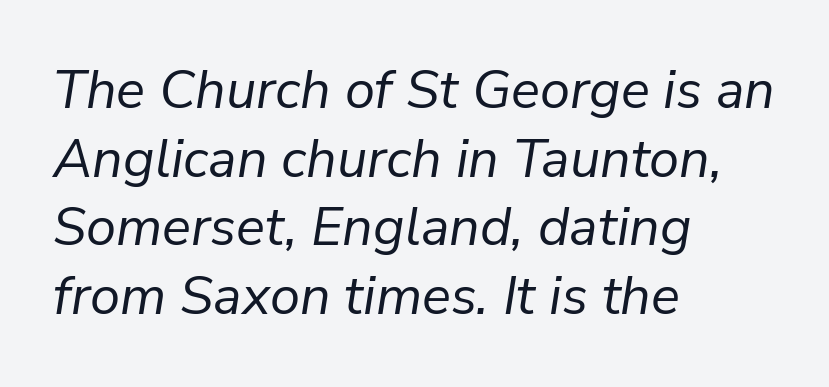
Q: Is the text bold? A: No.
Q: Is the text italic (slanted)? A: Yes, it leans right by about 9 degrees.
Q: Is the text underlined? A: No.
Q: How is the paragraph aligned? A: Left-aligned.
Q: Is the spacing between letters normal or unusually wide? A: Normal.
Q: Is the spacing between lines tight, normal or loose? A: Normal.
Q: Width (condensed, normal, or wide)? A: Normal.
Q: Stroke contrast? A: Low.
Q: x-height? A: Medium.
Q: Monospaced? A: No.
